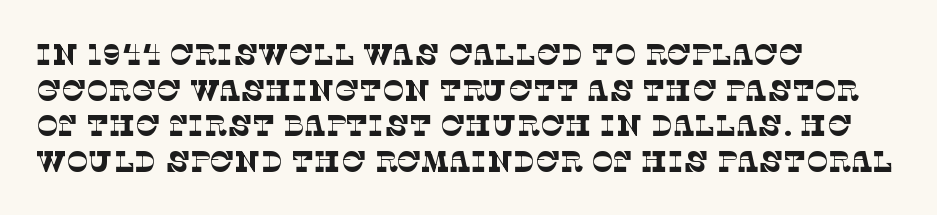
Q: Is the text bold? A: No.
Q: Is the typeface a serif or a sans-serif typeface? A: Serif.
Q: Is the text underlined? A: No.
Q: How is the paragraph aligned? A: Left-aligned.
Q: Is the spacing between letters normal or unusually wide? A: Normal.
Q: Width (condensed, normal, or wide)? A: Normal.
Q: Stroke contrast? A: Low.
Q: x-height? A: Large.
Q: Monospaced? A: No.
